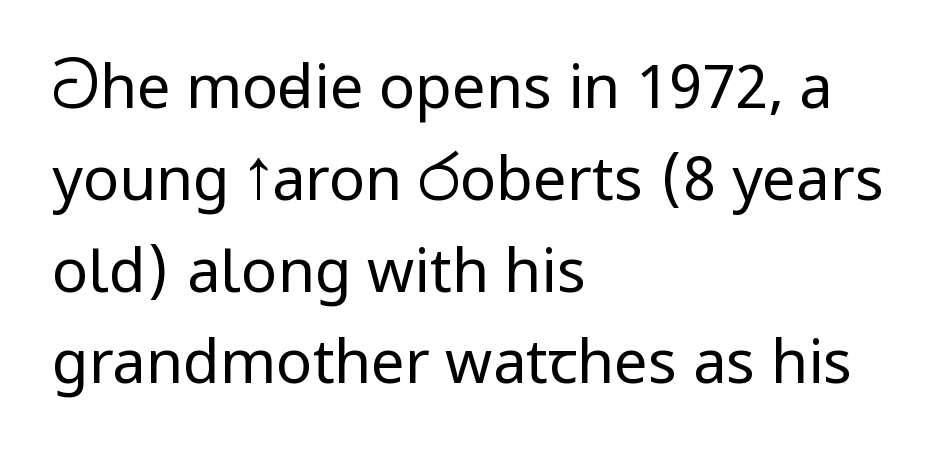
The image shows 60 px regular-weight, condensed sans-serif type, upright; set left-aligned, normal line spacing (1.53x), normal letter spacing, not underlined; low stroke contrast and a large x-height.
